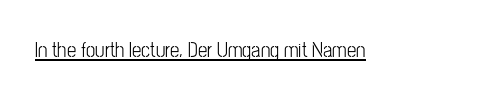
{"italic": "no", "bold": "no", "underline": "yes", "letter_spacing": "normal", "letter_spacing_em": 0.0, "glyph_px": 21}
